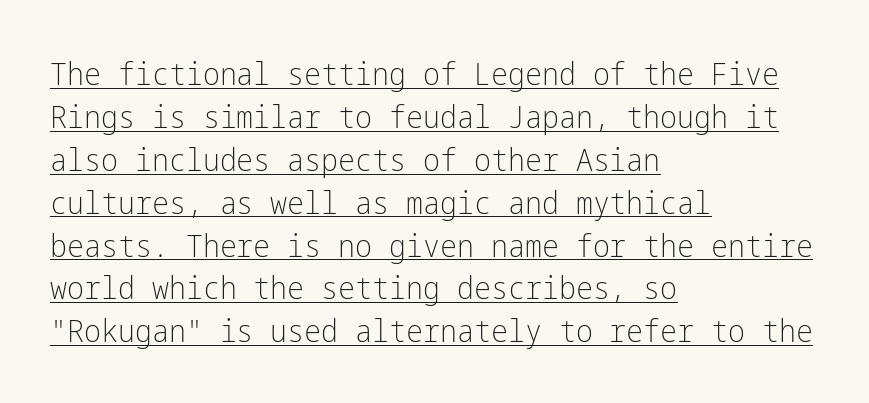
{"serif": "no", "italic": "no", "bold": "no", "weight": "light", "width": "condensed", "stroke_contrast": "low", "x_height": "medium", "underline": "yes", "align": "left", "line_spacing": "normal", "line_spacing_ratio": 1.34, "letter_spacing": "normal", "letter_spacing_em": 0.0, "glyph_px": 32}
